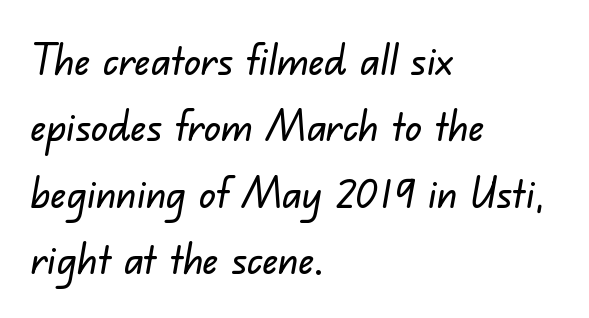
Reading down the block, your eye returns to a fixed left position each line. Looks like regular typesetting: each glyph gets only the width it needs. Compared with typical body copy, the letter spacing here is the same. This sample uses a sans-serif face. The block of text has a typical density, with ordinary space between rows. Has an underline been added? It has not.
